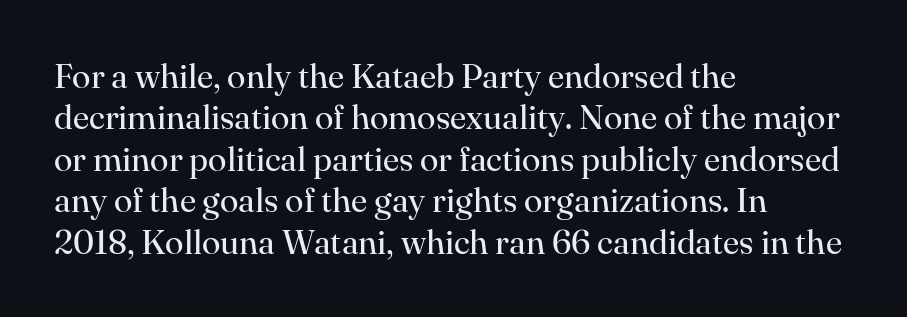
{"serif": "yes", "italic": "no", "bold": "no", "weight": "regular", "width": "normal", "stroke_contrast": "high", "x_height": "small", "monospaced": "no", "underline": "no", "align": "left", "line_spacing_ratio": 1.22, "letter_spacing": "normal", "letter_spacing_em": 0.0, "glyph_px": 34}
